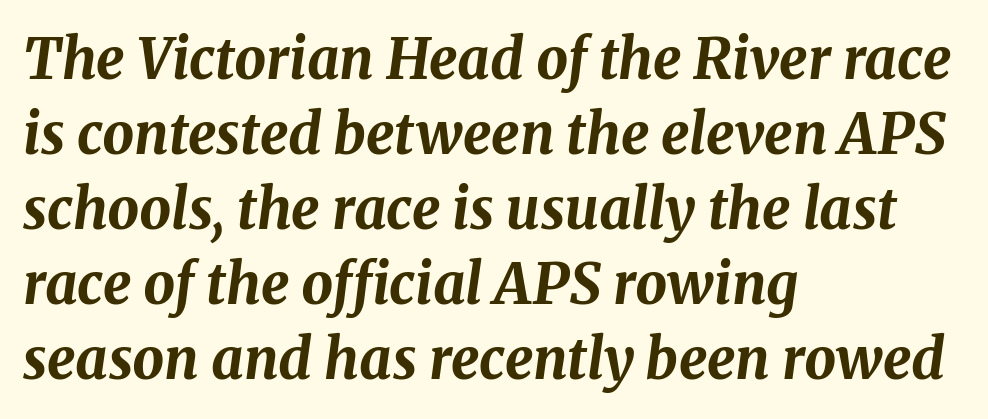
Q: Is the text bold? A: Yes.
Q: Is the text italic (slanted)? A: Yes, it leans right by about 8 degrees.
Q: Is the text underlined? A: No.
Q: How is the paragraph aligned? A: Left-aligned.
Q: Is the spacing between letters normal or unusually wide? A: Normal.
Q: Is the spacing between lines tight, normal or loose? A: Normal.
Q: Width (condensed, normal, or wide)? A: Normal.
Q: Stroke contrast? A: Medium.
Q: x-height? A: Medium.
Q: Monospaced? A: No.
